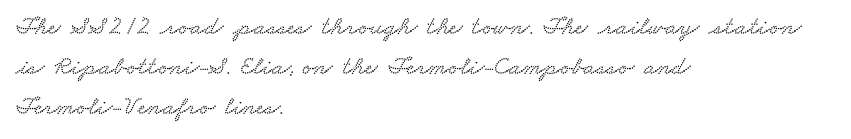
Successive baselines arrive at the customary interval. No extra tracking has been applied to these lines. Reading down the block, your eye returns to a fixed left position each line. The foot of each line stays bare and open.
